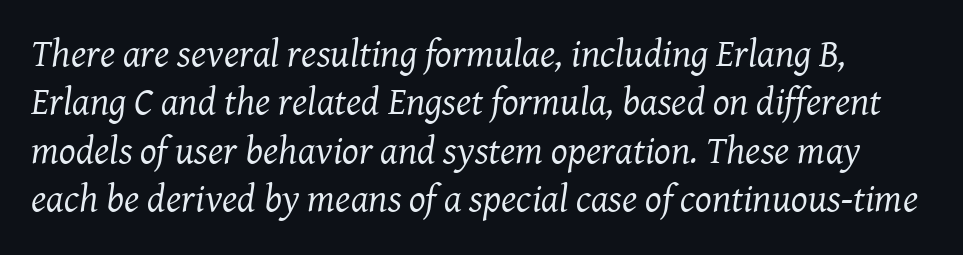
You can tell from the footed stems that serif type was used. Letters rest on an invisible, unmarked baseline. The passage shown leans; its letterforms are oblique. Is the letter spacing exaggerated? No — it looks like the ordinary default.
